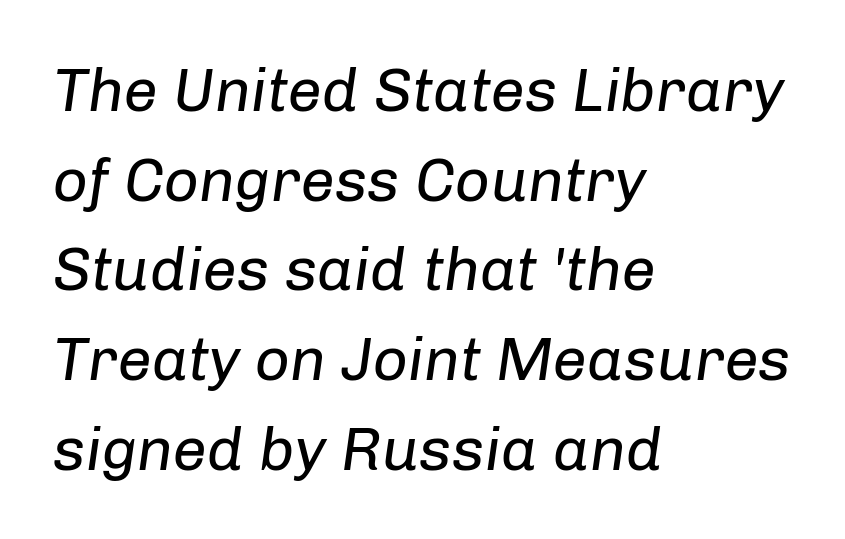
The image shows 61 px regular-weight type, italic (leaning right); set left-aligned, normal line spacing (1.47x), normal letter spacing, not underlined; low stroke contrast and a medium x-height.
